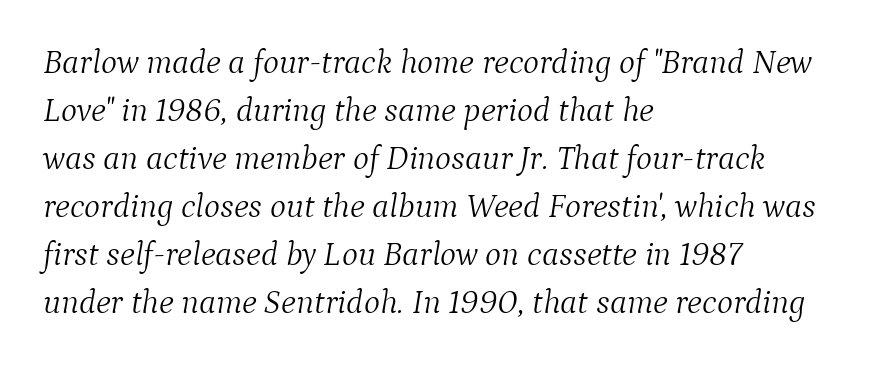
In terms of leading, this rendering sits right in the middle. The letterforms sit at book weight or below. The rendering applies a slant to the glyphs. The face used here is proportionally spaced, like ordinary book or web type. The setting favours the left margin, as ordinary paragraphs usually do.
